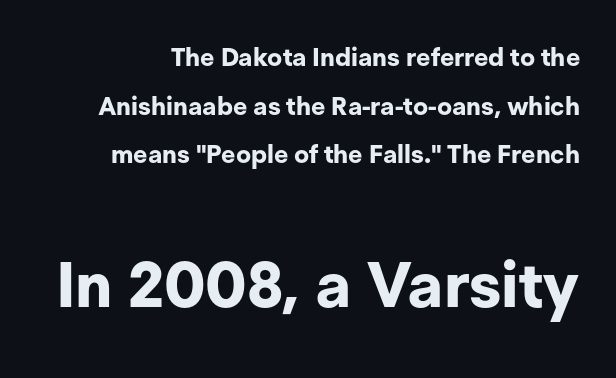
The image shows 63 px bold sans-serif type, upright; set loose line spacing (1.95x), normal letter spacing, not underlined; the second (bottom) block is 2.52x larger; low stroke contrast and a medium x-height.
